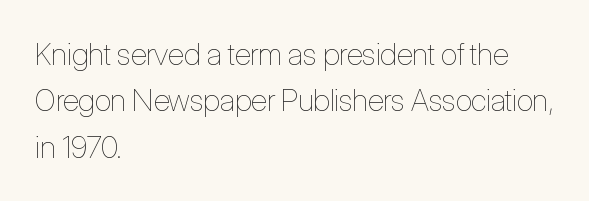
The image shows 30 px thin, condensed type, upright; set left-aligned, normal line spacing (1.55x), normal letter spacing, not underlined; low stroke contrast and a medium x-height.
